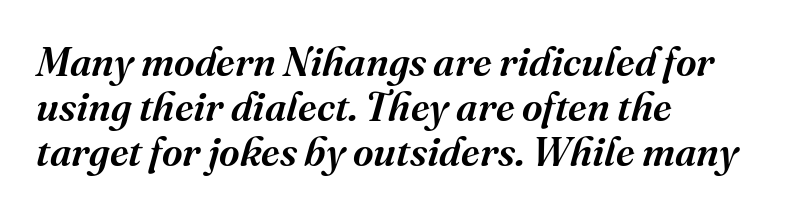
Q: Is the text bold? A: Semi-bold.
Q: Is the text italic (slanted)? A: Yes, it leans right by about 16 degrees.
Q: Is the typeface a serif or a sans-serif typeface? A: Serif.
Q: Is the text underlined? A: No.
Q: How is the paragraph aligned? A: Left-aligned.
Q: Is the spacing between letters normal or unusually wide? A: Normal.
Q: Is the spacing between lines tight, normal or loose? A: Tight.
Q: Width (condensed, normal, or wide)? A: Normal.
Q: Stroke contrast? A: Medium.
Q: x-height? A: Medium.
Q: Monospaced? A: No.
